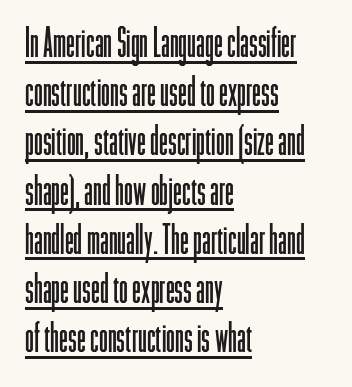
The image shows 40 px light, condensed sans-serif type, upright; set left-aligned, line spacing 1.23x, normal letter spacing, underlined; low stroke contrast and a medium x-height.
